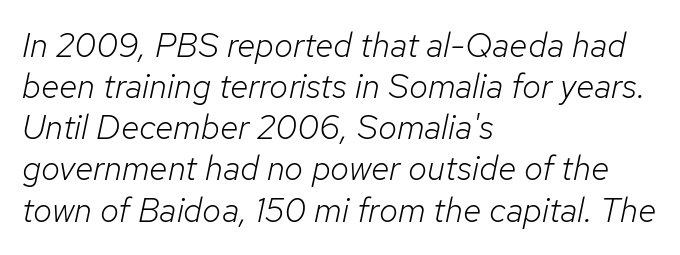
{"italic": "yes", "lean": "right", "slant_degrees": 12, "bold": "no", "weight": "light", "width": "normal", "stroke_contrast": "low", "x_height": "medium", "monospaced": "no", "underline": "no", "align": "left", "line_spacing_ratio": 1.21, "letter_spacing": "normal", "letter_spacing_em": 0.0, "glyph_px": 34}
